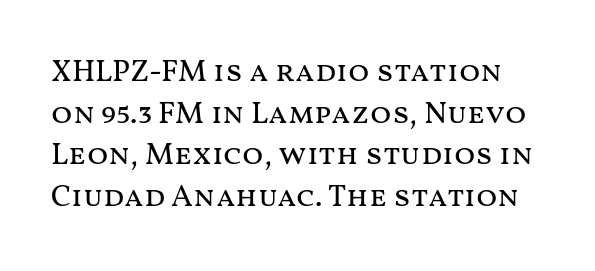
The letters look calm and open, with moderate or lighter stems. Posture: upright roman. The designer left line spacing at the default. The area under the type is left untouched.
